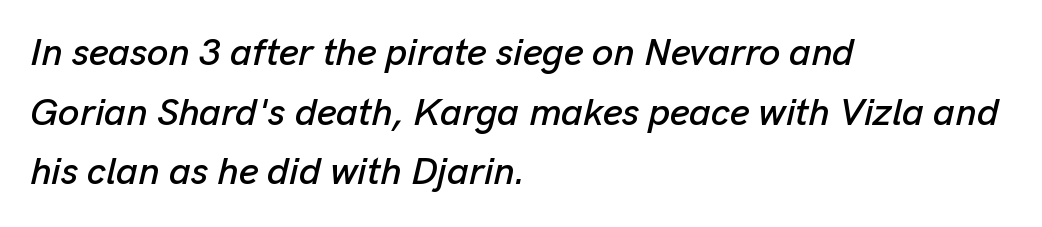
Q: Is the text italic (slanted)? A: Yes, it leans right by about 13 degrees.
Q: Is the text underlined? A: No.
Q: How is the paragraph aligned? A: Left-aligned.
Q: Is the spacing between letters normal or unusually wide? A: Normal.
Q: Is the spacing between lines tight, normal or loose? A: Normal.
Q: Width (condensed, normal, or wide)? A: Normal.
Q: Stroke contrast? A: Low.
Q: x-height? A: Medium.
Q: Monospaced? A: No.
